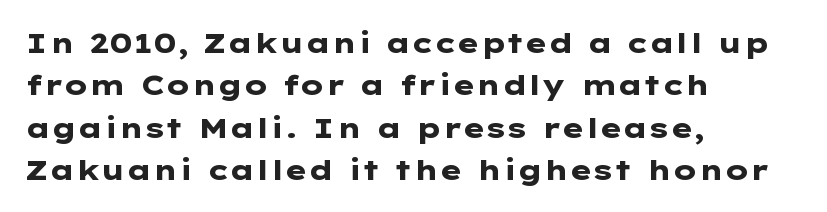
{"serif": "no", "italic": "no", "bold": "yes", "weight": "heavy", "width": "wide", "stroke_contrast": "low", "x_height": "medium", "underline": "no", "align": "left", "line_spacing": "normal", "line_spacing_ratio": 1.51, "letter_spacing": "normal", "letter_spacing_em": 0.0, "glyph_px": 28}
